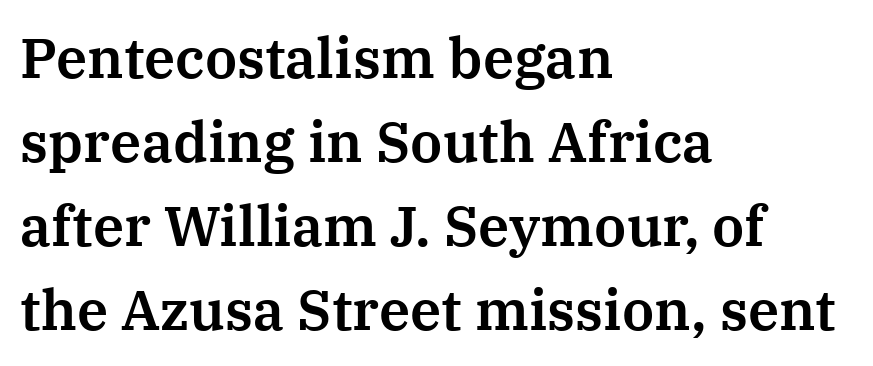
The image shows 56 px serif type, upright; set left-aligned, normal line spacing (1.5x), normal letter spacing, not underlined; medium stroke contrast and a medium x-height.
